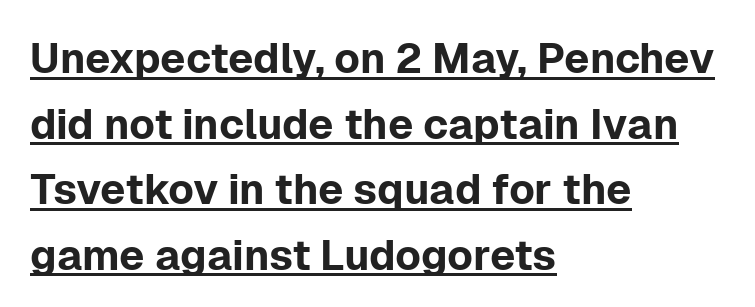
{"serif": "no", "italic": "no", "width": "normal", "stroke_contrast": "low", "x_height": "medium", "monospaced": "no", "underline": "yes", "align": "left", "line_spacing": "normal", "line_spacing_ratio": 1.56, "letter_spacing": "normal", "letter_spacing_em": 0.0, "glyph_px": 42}
